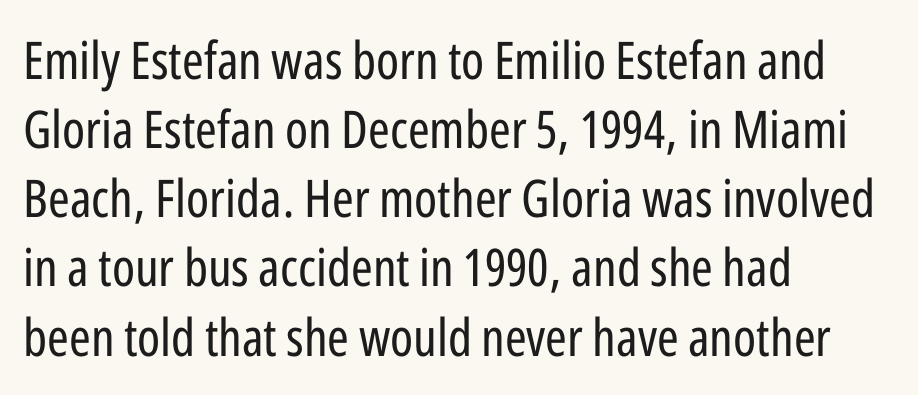
Q: Is the text bold? A: No.
Q: Is the text italic (slanted)? A: No, it is upright.
Q: Is the typeface a serif or a sans-serif typeface? A: Sans-serif.
Q: Is the text underlined? A: No.
Q: How is the paragraph aligned? A: Left-aligned.
Q: Is the spacing between letters normal or unusually wide? A: Normal.
Q: Is the spacing between lines tight, normal or loose? A: Normal.
Q: Width (condensed, normal, or wide)? A: Condensed.
Q: Stroke contrast? A: Low.
Q: x-height? A: Medium.
Q: Monospaced? A: No.
